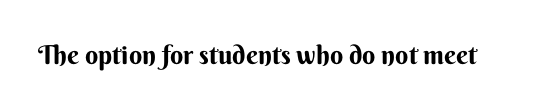
Q: Is the text bold? A: Yes.
Q: Is the text italic (slanted)? A: No, it is upright.
Q: Is the text underlined? A: No.
Q: Is the spacing between letters normal or unusually wide? A: Normal.
